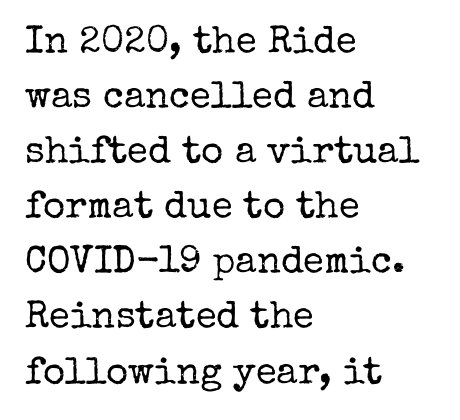
Q: Is the text bold? A: No.
Q: Is the text italic (slanted)? A: No, it is upright.
Q: Is the typeface a serif or a sans-serif typeface? A: Serif.
Q: Is the text underlined? A: No.
Q: How is the paragraph aligned? A: Left-aligned.
Q: Is the spacing between letters normal or unusually wide? A: Normal.
Q: Is the spacing between lines tight, normal or loose? A: Normal.
Q: Width (condensed, normal, or wide)? A: Normal.
Q: Stroke contrast? A: Low.
Q: x-height? A: Medium.
Q: Monospaced? A: No.
